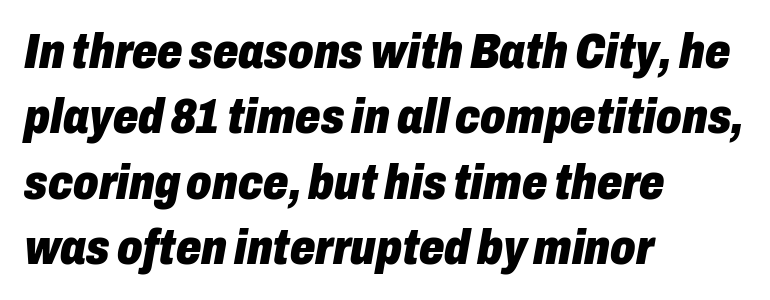
Q: Is the text bold? A: Yes.
Q: Is the text italic (slanted)? A: Yes, it leans right by about 10 degrees.
Q: Is the text underlined? A: No.
Q: How is the paragraph aligned? A: Left-aligned.
Q: Is the spacing between letters normal or unusually wide? A: Normal.
Q: Is the spacing between lines tight, normal or loose? A: Normal.
Q: Width (condensed, normal, or wide)? A: Condensed.
Q: Stroke contrast? A: Low.
Q: x-height? A: Medium.
Q: Monospaced? A: No.
